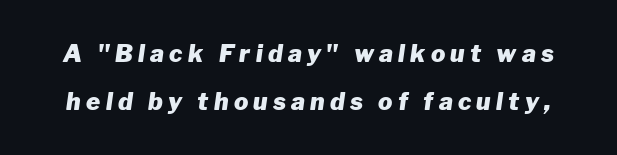
Q: Is the text bold? A: Yes.
Q: Is the text italic (slanted)? A: Yes, it leans right by about 8 degrees.
Q: Is the text underlined? A: No.
Q: Is the spacing between letters normal or unusually wide? A: Unusually wide.
Q: Is the spacing between lines tight, normal or loose? A: Loose.
